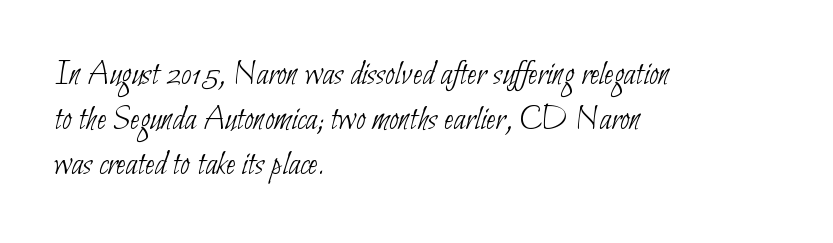
The image shows 35 px thin, condensed sans-serif type; set left-aligned, normal line spacing (1.29x), normal letter spacing, not underlined; low stroke contrast and a small x-height.
